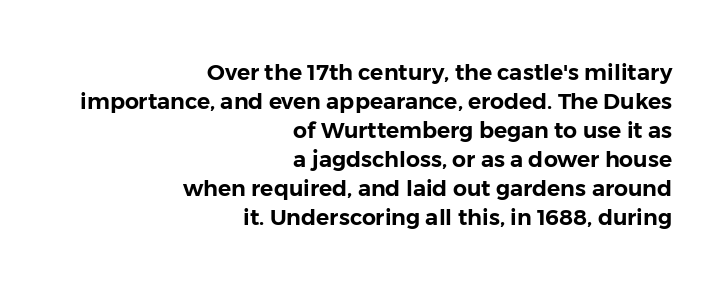
The image shows 22 px text type, upright; set right-aligned, normal line spacing (1.32x), normal letter spacing, not underlined.
